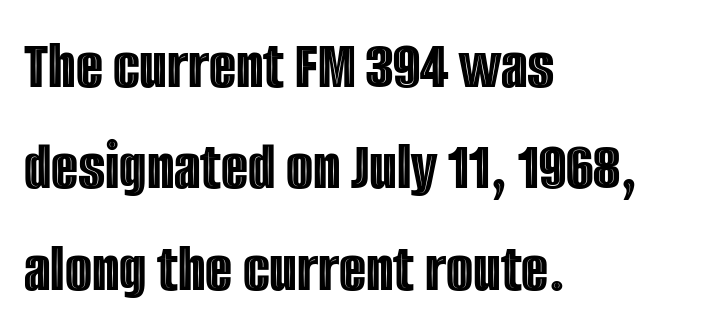
The image shows 70 px condensed type, upright; set left-aligned, normal line spacing (1.45x), normal letter spacing, not underlined; a large x-height.
